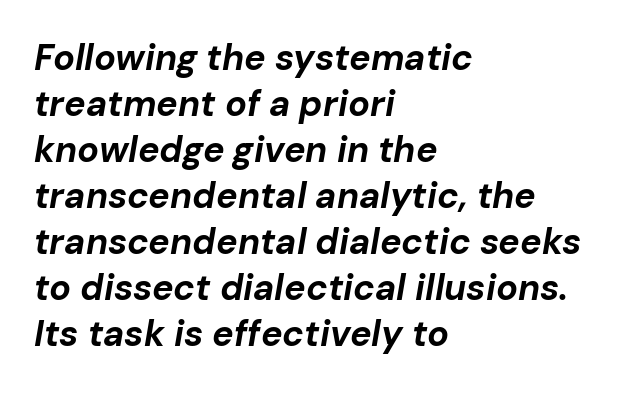
The image shows 36 px bold type, italic (leaning right); set left-aligned, normal line spacing (1.28x), normal letter spacing, not underlined; low stroke contrast and a medium x-height.
